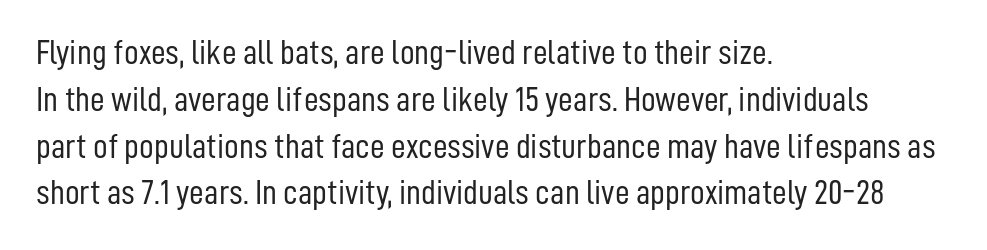
The image shows 36 px light, condensed sans-serif type, upright; set left-aligned, normal line spacing (1.3x), normal letter spacing, not underlined; low stroke contrast and a medium x-height.
